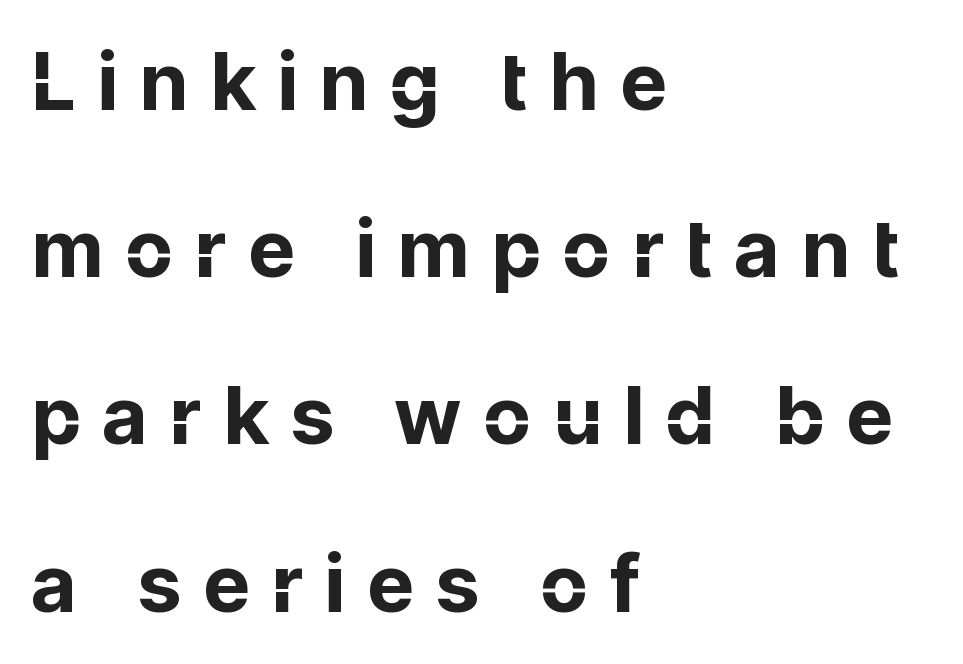
The image shows 80 px bold sans-serif type, upright; set left-aligned, loose line spacing (2.09x), unusually wide letter spacing (+0.29 em), not underlined; low stroke contrast and a medium x-height.
